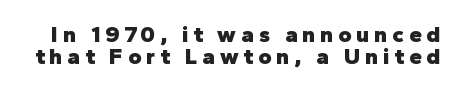
The image shows 23 px bold type, upright; set tight line spacing (0.97x), unusually wide letter spacing (+0.21 em), not underlined.
